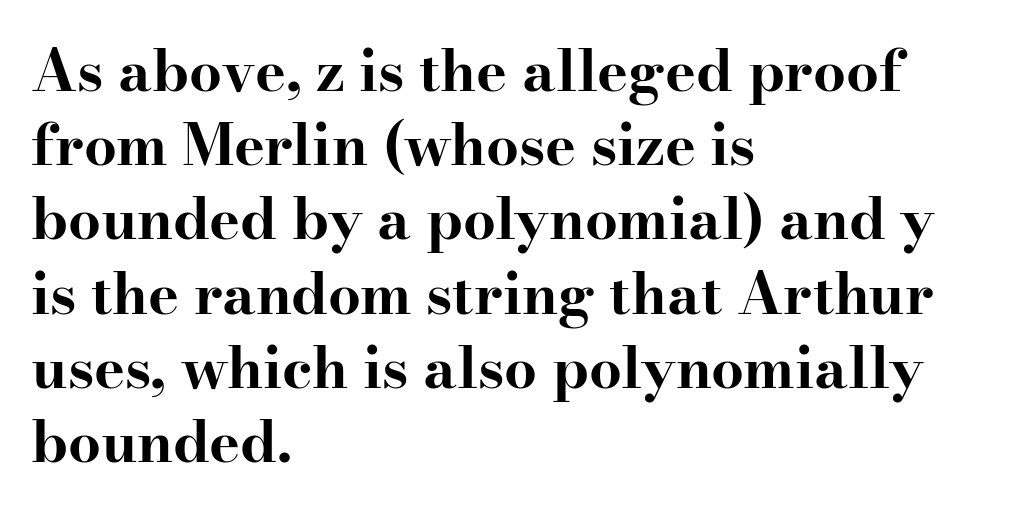
Q: Is the text bold? A: Yes.
Q: Is the text italic (slanted)? A: No, it is upright.
Q: Is the typeface a serif or a sans-serif typeface? A: Serif.
Q: Is the text underlined? A: No.
Q: How is the paragraph aligned? A: Left-aligned.
Q: Is the spacing between letters normal or unusually wide? A: Normal.
Q: Is the spacing between lines tight, normal or loose? A: Normal.
Q: Width (condensed, normal, or wide)? A: Wide.
Q: Stroke contrast? A: High.
Q: x-height? A: Small.
Q: Monospaced? A: No.
